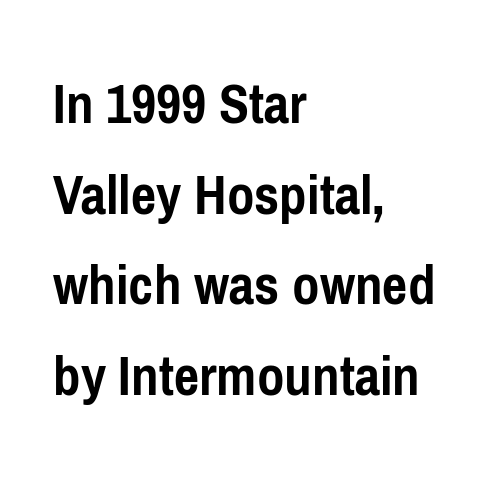
{"serif": "no", "italic": "no", "bold": "yes", "weight": "semibold", "width": "condensed", "stroke_contrast": "low", "x_height": "medium", "monospaced": "no", "underline": "no", "align": "left", "line_spacing": "normal", "line_spacing_ratio": 1.51, "letter_spacing": "normal", "letter_spacing_em": 0.0, "glyph_px": 60}
